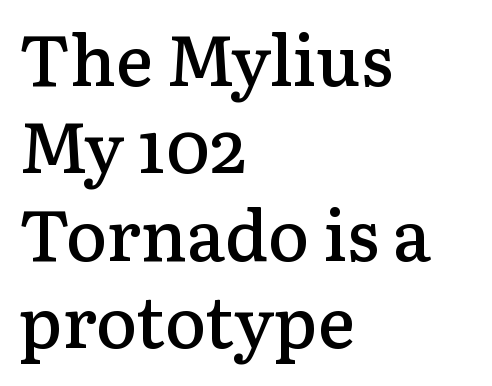
Q: Is the text bold? A: Semi-bold.
Q: Is the text italic (slanted)? A: No, it is upright.
Q: Is the typeface a serif or a sans-serif typeface? A: Serif.
Q: Is the text underlined? A: No.
Q: How is the paragraph aligned? A: Left-aligned.
Q: Is the spacing between letters normal or unusually wide? A: Normal.
Q: Is the spacing between lines tight, normal or loose? A: Normal.
Q: Width (condensed, normal, or wide)? A: Normal.
Q: Stroke contrast? A: Low.
Q: x-height? A: Medium.
Q: Monospaced? A: No.
